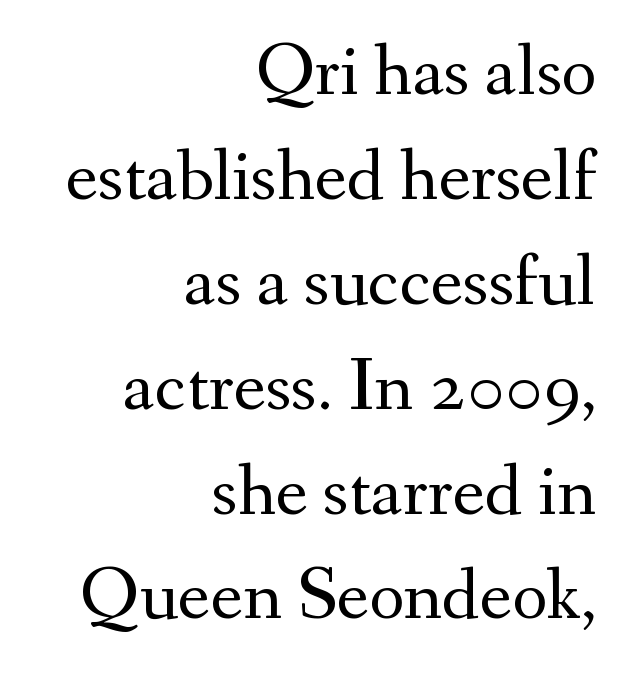
The image shows 76 px regular-weight serif type, upright; set right-aligned, normal line spacing (1.38x), normal letter spacing, not underlined; medium stroke contrast and a small x-height.
